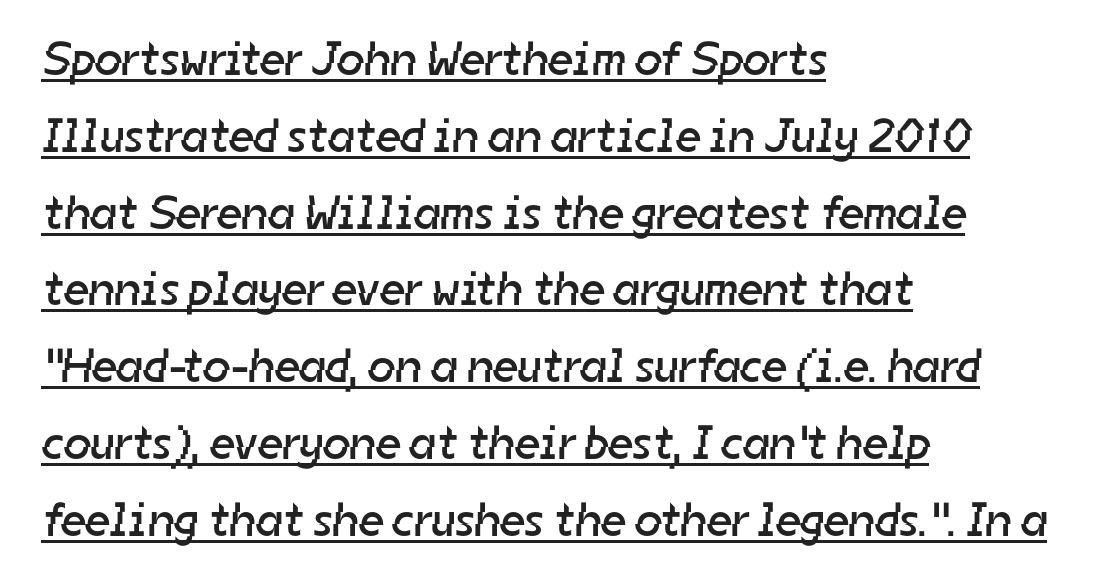
The image shows 48 px regular-weight sans-serif type; set left-aligned, normal line spacing (1.6x), normal letter spacing, underlined; low stroke contrast and a medium x-height.
